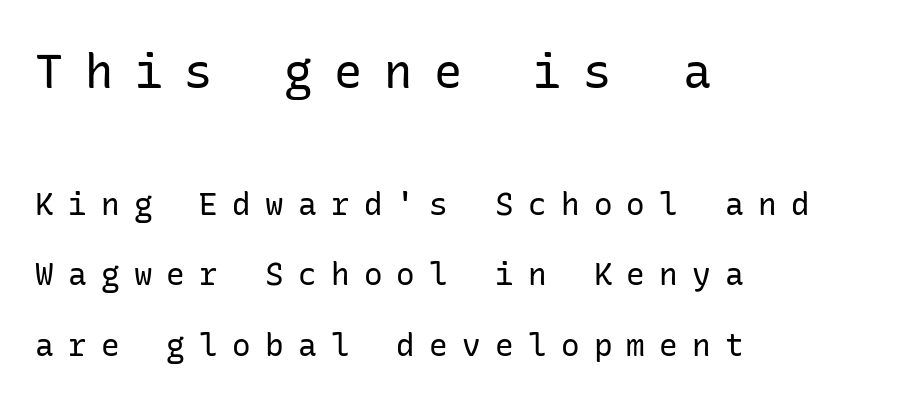
The image shows 47 px regular-weight sans-serif type, upright; set left-aligned, loose line spacing (2.28x), unusually wide letter spacing (+0.46 em), not underlined; the first (top) block is 1.52x larger; low stroke contrast and a medium x-height.
